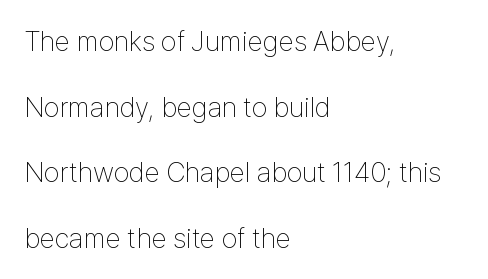
This is not heavy type; no bold has been used. Nothing unusual about the tracking: characters are spaced as the font intends. Descender tails drop into unmarked territory. Each letter keeps its own natural width here, so spacing adapts to shape. The setting favours the left margin, as ordinary paragraphs usually do.
